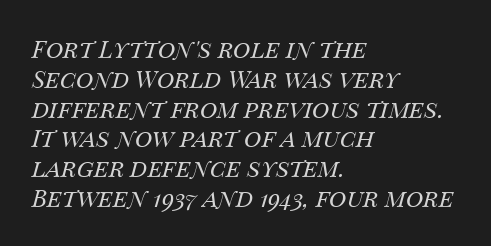
{"italic": "yes", "lean": "right", "slant_degrees": 14, "bold": "no", "underline": "no", "align": "left", "line_spacing_ratio": 1.24, "letter_spacing": "normal", "letter_spacing_em": 0.0, "glyph_px": 24}
